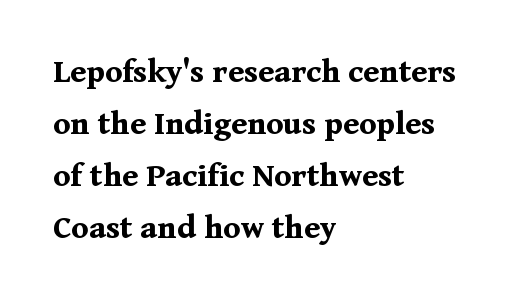
The image shows 35 px bold serif type, upright; set left-aligned, normal line spacing (1.49x), normal letter spacing, not underlined; medium stroke contrast and a medium x-height.
